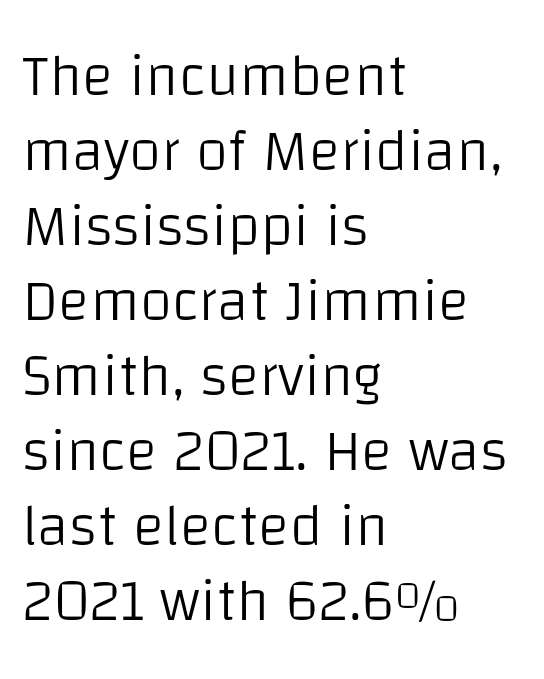
Q: Is the text bold? A: No.
Q: Is the text italic (slanted)? A: No, it is upright.
Q: Is the typeface a serif or a sans-serif typeface? A: Sans-serif.
Q: Is the text underlined? A: No.
Q: How is the paragraph aligned? A: Left-aligned.
Q: Is the spacing between letters normal or unusually wide? A: Normal.
Q: Is the spacing between lines tight, normal or loose? A: Normal.
Q: Width (condensed, normal, or wide)? A: Normal.
Q: Stroke contrast? A: Low.
Q: x-height? A: Large.
Q: Monospaced? A: No.
